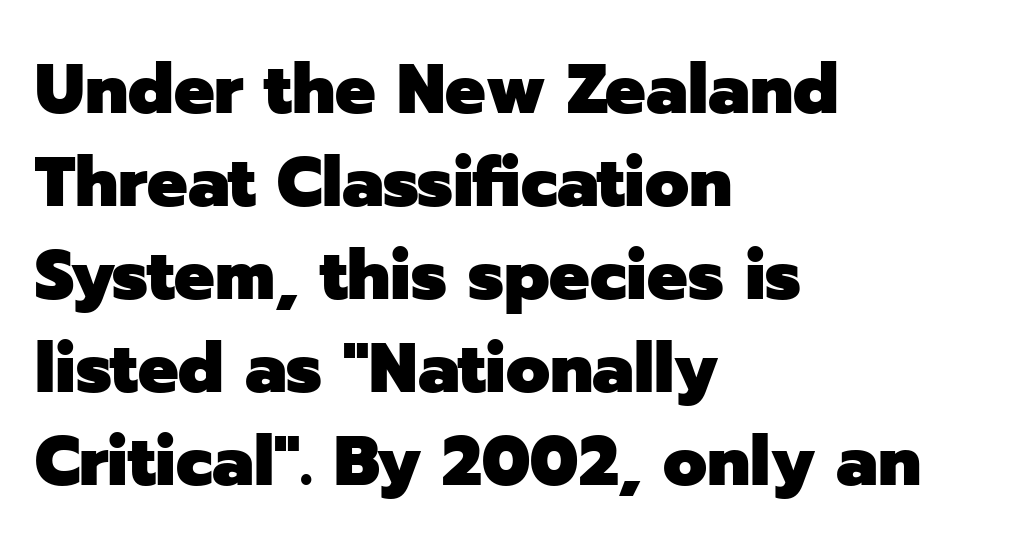
Every stem runs plumb, perpendicular to the baseline. Character widths vary here, with narrow letters taking less room than wide ones. What weight is shown? A full bold with thick strokes. Line beginnings align vertically; line endings do not. The rows are spaced the way most documents space them. These lines are composed in type without serifs.
